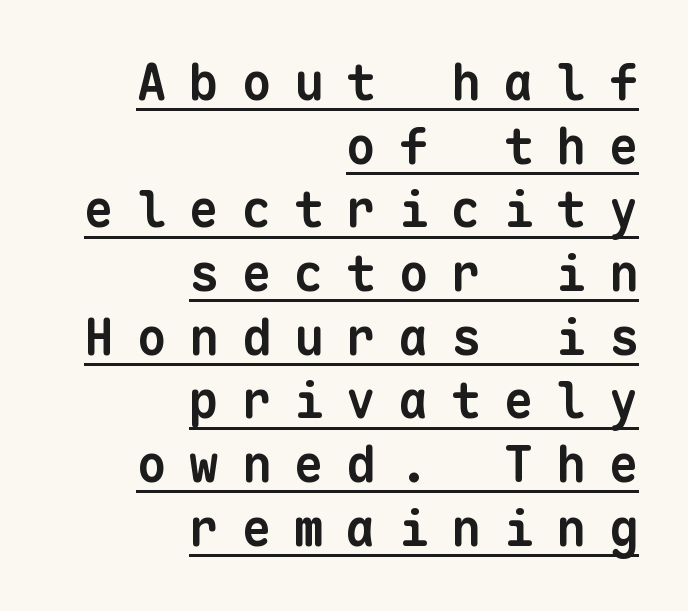
The image shows 49 px bold sans-serif type, monospaced; set right-aligned, normal line spacing (1.3x), unusually wide letter spacing (+0.47 em), underlined; low stroke contrast and a medium x-height.
